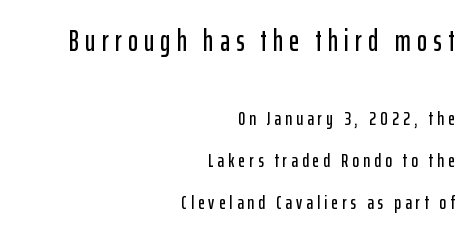
The image shows 30 px condensed sans-serif type, upright; set right-aligned, loose line spacing (2.08x), unusually wide letter spacing (+0.21 em), not underlined; the first (top) block is 1.5x larger; low stroke contrast and a medium x-height.
